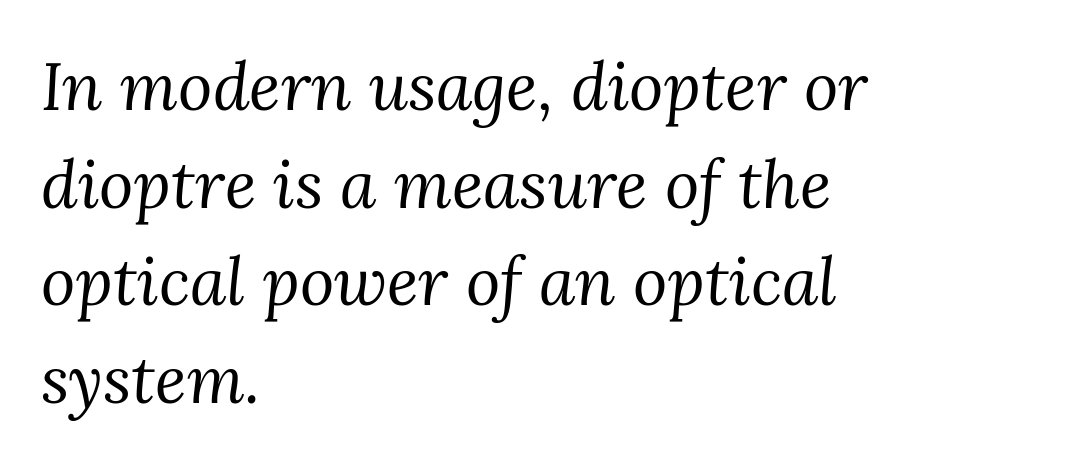
The image shows 66 px regular-weight serif type, italic (leaning right); set left-aligned, normal line spacing (1.48x), normal letter spacing, not underlined; medium stroke contrast and a medium x-height.
